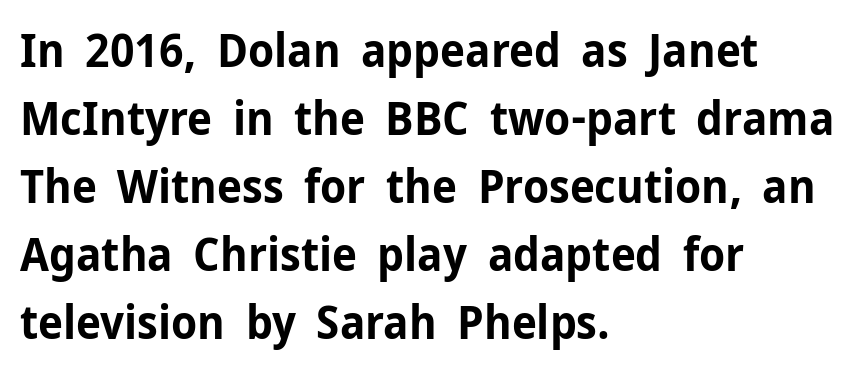
Each line starts at the same left margin while the right side varies. Do the characters align in a grid? No, the font is proportional. Stroke thickness is high; the sample reads as a true bold. You could call the tracking neutral — neither tight nor loose.
